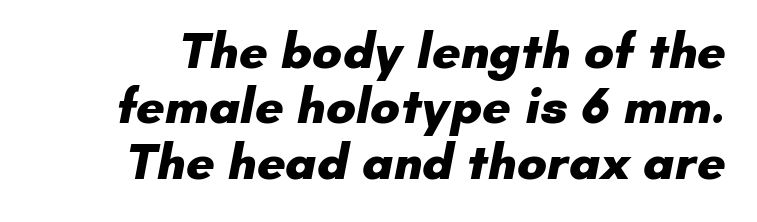
Q: Is the text bold? A: Yes.
Q: Is the typeface a serif or a sans-serif typeface? A: Sans-serif.
Q: Is the text underlined? A: No.
Q: Is the spacing between letters normal or unusually wide? A: Normal.
Q: Is the spacing between lines tight, normal or loose? A: Tight.
Q: Width (condensed, normal, or wide)? A: Normal.
Q: Stroke contrast? A: Low.
Q: x-height? A: Small.
Q: Monospaced? A: No.
